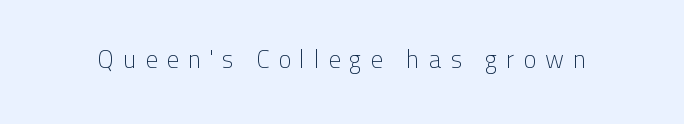
This rendering features lettering with no underline. This reads as an unemphasized weight, regular at the heaviest. Display-style spreading of the glyphs; the letterfit is very open. This is roman type, the default non-slanted kind.
